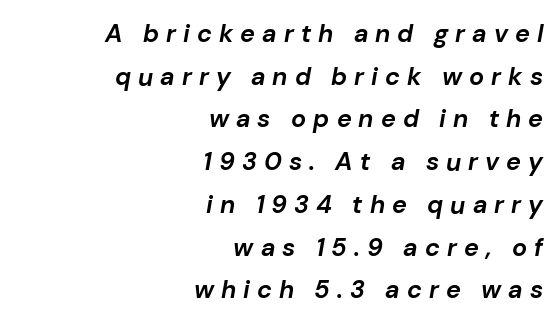
The image shows 25 px bold type, italic (leaning right); set right-aligned, line spacing 1.71x, unusually wide letter spacing (+0.28 em), not underlined.
